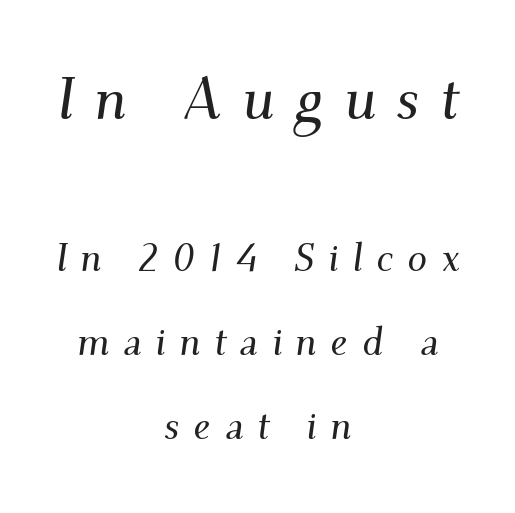
This sample is center-justified, so both line endings float freely. Type size steps down from the first block to the second. Underline: absent. The lettering tilts uniformly, giving the passage an italic look. Unlike a clean sans, this face finishes its strokes with serifs.
